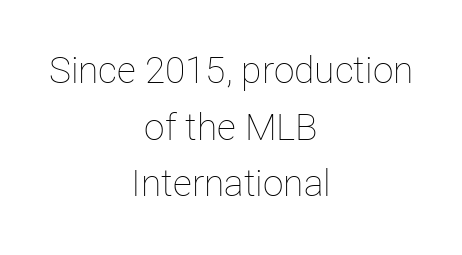
{"italic": "no", "bold": "no", "weight": "thin", "width": "normal", "stroke_contrast": "low", "x_height": "medium", "monospaced": "no", "underline": "no", "align": "center", "line_spacing": "normal", "line_spacing_ratio": 1.53, "letter_spacing": "normal", "letter_spacing_em": 0.0, "glyph_px": 37}
